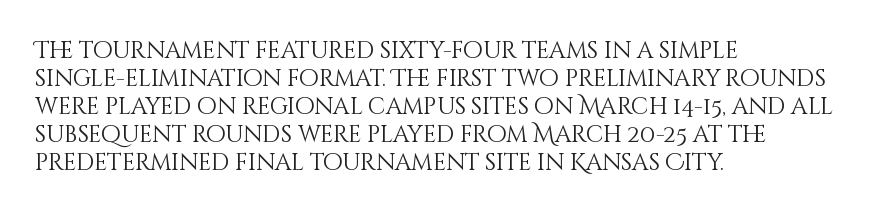
{"italic": "no", "bold": "no", "underline": "no", "align": "left", "line_spacing_ratio": 1.22, "letter_spacing": "normal", "letter_spacing_em": 0.0, "glyph_px": 23}
